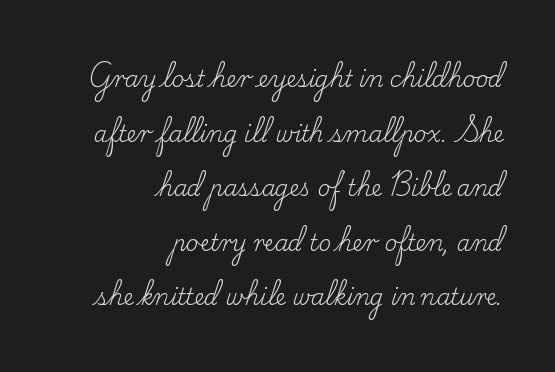
Q: Is the text bold? A: No.
Q: Is the text italic (slanted)? A: Yes.
Q: Is the text underlined? A: No.
Q: How is the paragraph aligned? A: Right-aligned.
Q: Is the spacing between letters normal or unusually wide? A: Normal.
Q: Is the spacing between lines tight, normal or loose? A: Loose.
